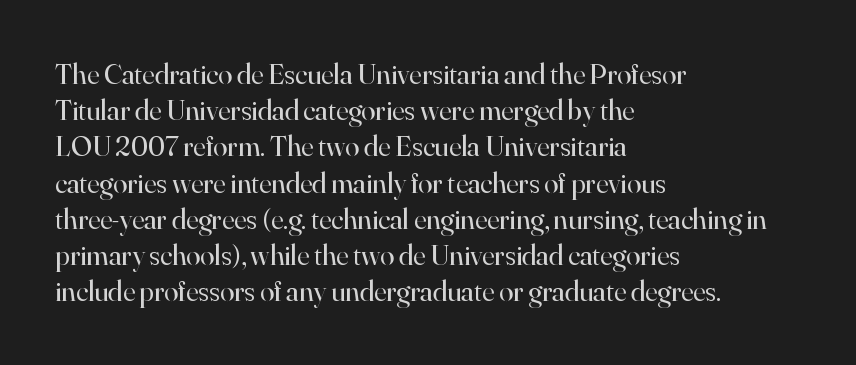
The image shows 29 px regular-weight serif type, upright; set left-aligned, normal line spacing (1.25x), normal letter spacing, not underlined; high stroke contrast and a small x-height.
